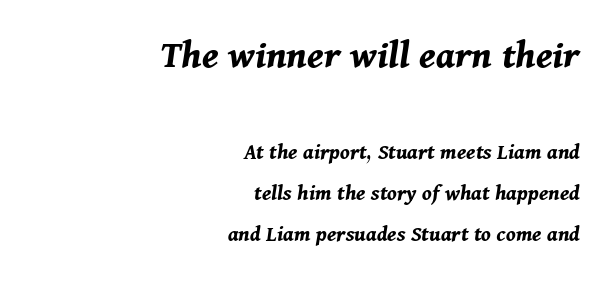
The image shows 41 px bold type, italic (leaning right); set right-aligned, line spacing 1.8x, normal letter spacing, not underlined; the first (top) block is 1.78x larger; medium stroke contrast and a medium x-height.
